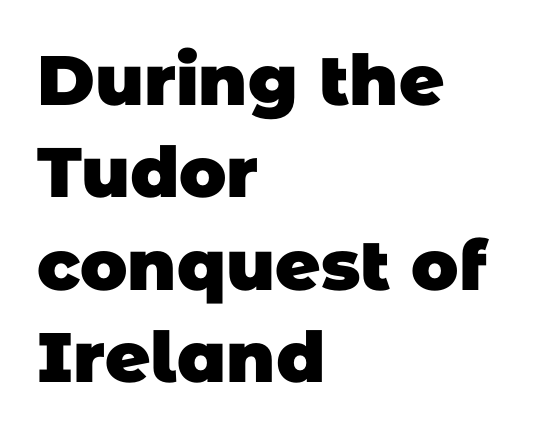
Q: Is the text bold? A: Yes.
Q: Is the typeface a serif or a sans-serif typeface? A: Sans-serif.
Q: Is the text underlined? A: No.
Q: How is the paragraph aligned? A: Left-aligned.
Q: Is the spacing between letters normal or unusually wide? A: Normal.
Q: Is the spacing between lines tight, normal or loose? A: Normal.
Q: Width (condensed, normal, or wide)? A: Normal.
Q: Stroke contrast? A: Low.
Q: x-height? A: Large.
Q: Monospaced? A: No.
